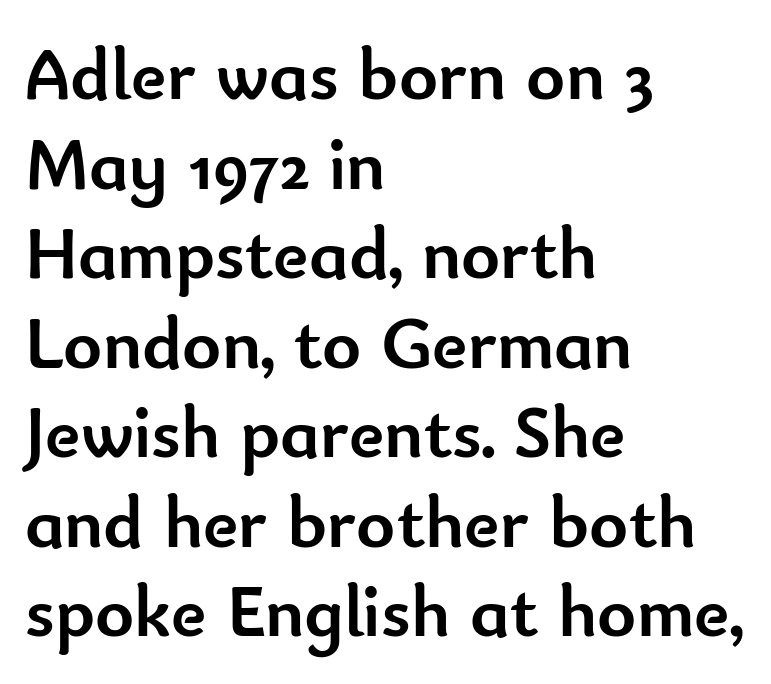
Nope, not italic — everything's standing straight. The letterforms sit shoulder to shoulder at normal distance. The space beneath each line is pristine and unruled. Chunky letters — that's bold for sure.
